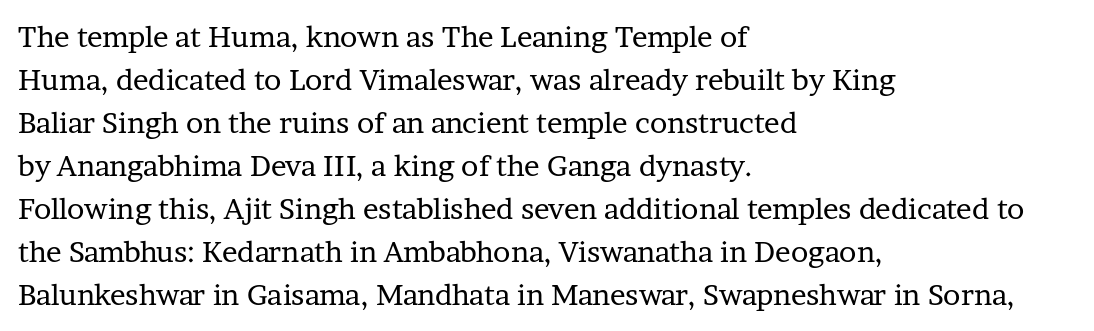
The letterforms sit shoulder to shoulder at normal distance. The passage is arranged the way most books set body copy — flush left. The letters advance in unequal steps, a hallmark of proportional type. Heaviness? Minimal to ordinary, like unemphasized prose. Rendered with straight, roman letterforms.
